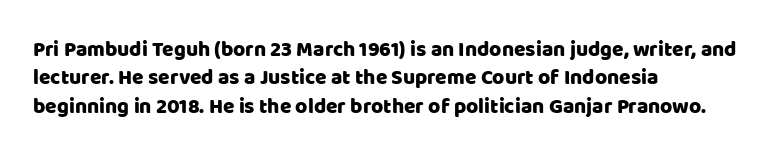
Posture: upright roman. The foot of each line stays bare and open. The passage shown stacks its lines at a standard gap. Alignment: flush left. The horizontal fit of the characters is conventional and even.
